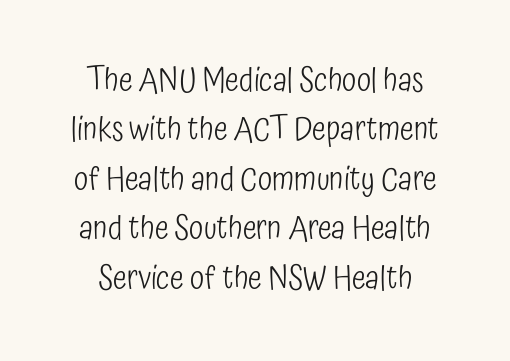
Q: Is the text bold? A: No.
Q: Is the text italic (slanted)? A: No, it is upright.
Q: Is the typeface a serif or a sans-serif typeface? A: Sans-serif.
Q: Is the text underlined? A: No.
Q: How is the paragraph aligned? A: Centered.
Q: Is the spacing between letters normal or unusually wide? A: Normal.
Q: Is the spacing between lines tight, normal or loose? A: Normal.
Q: Width (condensed, normal, or wide)? A: Condensed.
Q: Stroke contrast? A: Low.
Q: x-height? A: Medium.
Q: Monospaced? A: No.
